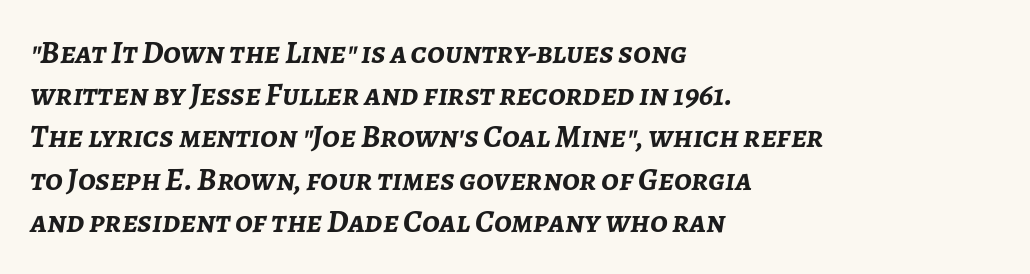
The image shows 32 px semibold type, italic (leaning right); set left-aligned, normal line spacing (1.32x), normal letter spacing, not underlined; low stroke contrast and a medium x-height.
